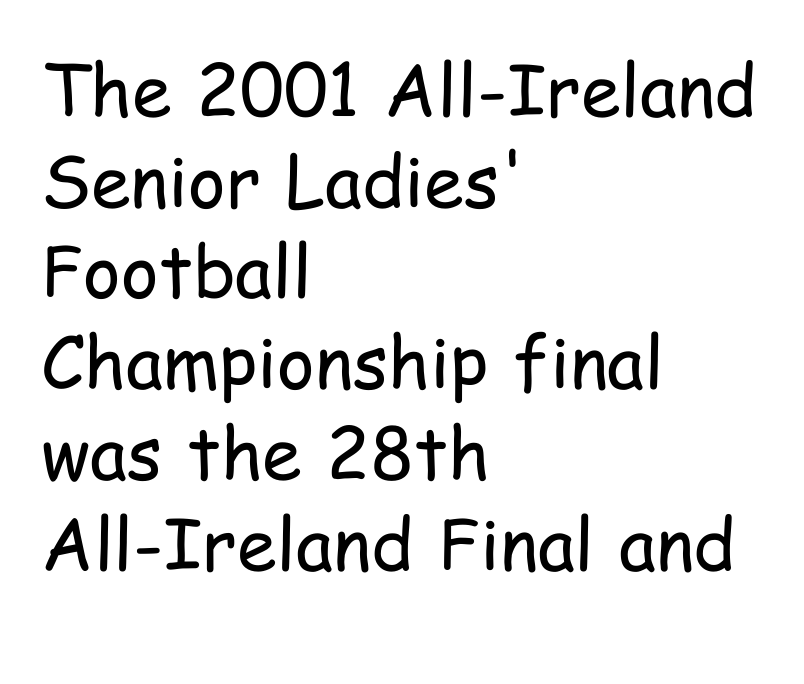
Clear beneath every line of the passage. Spacing verdict: proportional, widths tailored to each character. The text was rendered using a sans face with plain stroke endings. The lines in this sample share a left origin and differ only in where they stop.
